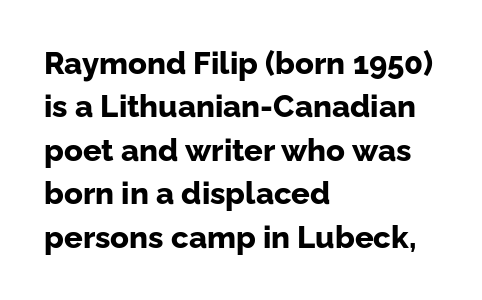
Q: Is the text bold? A: Yes.
Q: Is the text italic (slanted)? A: No, it is upright.
Q: Is the typeface a serif or a sans-serif typeface? A: Sans-serif.
Q: Is the text underlined? A: No.
Q: How is the paragraph aligned? A: Left-aligned.
Q: Is the spacing between letters normal or unusually wide? A: Normal.
Q: Is the spacing between lines tight, normal or loose? A: Normal.
Q: Width (condensed, normal, or wide)? A: Normal.
Q: Stroke contrast? A: Low.
Q: x-height? A: Medium.
Q: Monospaced? A: No.
